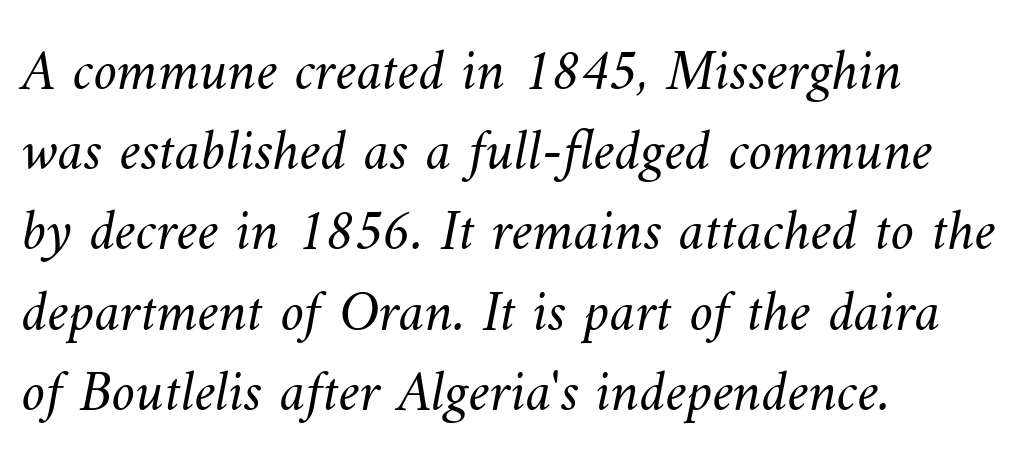
The text block is weighted toward the left margin, trailing off unevenly rightward. Vertically, the passage feels balanced, rows spaced as you'd expect. Does extra space separate the letters? No, they use regular spacing. These lines are rendered in a variable-pitch font. Honestly, there is no underline to notice here at all.
